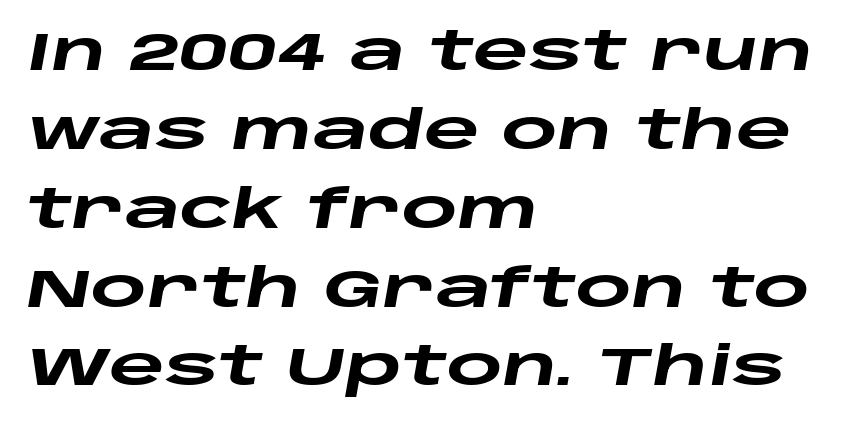
The image shows 54 px heavy, wide type, italic (leaning right); set left-aligned, normal line spacing (1.46x), normal letter spacing, not underlined; low stroke contrast and a large x-height.
